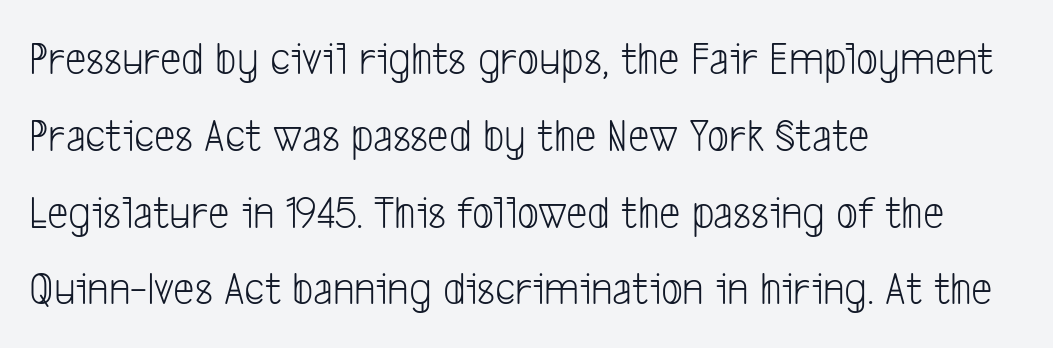
The image shows 48 px light, condensed sans-serif type; set left-aligned, normal line spacing (1.6x), normal letter spacing, not underlined; low stroke contrast and a medium x-height.
